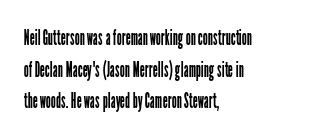
Ordinary non-slanted type is in use. Whoever set this chose a conventional vertical rhythm. Nothing unusual about the tracking: characters are spaced as the font intends. Every row of glyphs begins at an identical x-position on the left.
